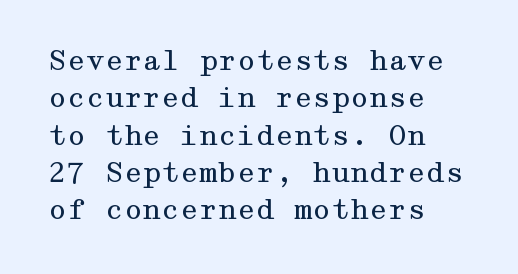
Interline gaps are of average width in this sample. Inter-character spacing is left at the font's built-in metrics. If you drew a line through each stem, it would be perfectly vertical. Words float on clear page, feet unadorned. Each line starts at the same left margin while the right side varies.
